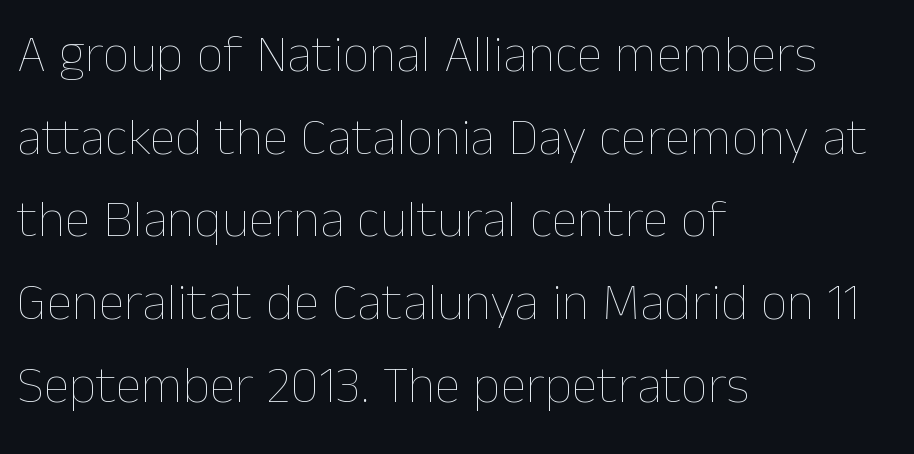
Q: Is the text bold? A: No.
Q: Is the text italic (slanted)? A: No, it is upright.
Q: Is the text underlined? A: No.
Q: How is the paragraph aligned? A: Left-aligned.
Q: Is the spacing between letters normal or unusually wide? A: Normal.
Q: Is the spacing between lines tight, normal or loose? A: Normal.
Q: Width (condensed, normal, or wide)? A: Normal.
Q: Stroke contrast? A: Low.
Q: x-height? A: Medium.
Q: Monospaced? A: No.
